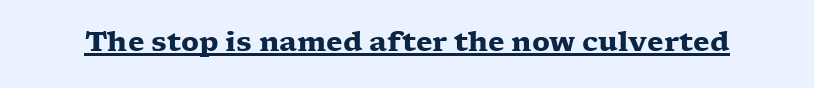
The image shows 27 px bold type, upright; set normal letter spacing, underlined.
